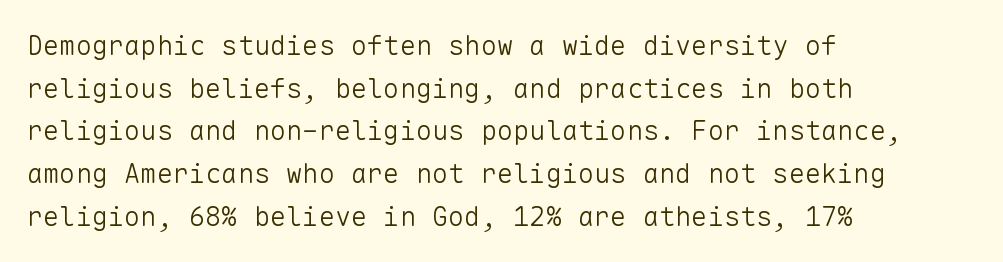
{"italic": "no", "bold": "no", "underline": "no", "align": "left", "line_spacing": "normal", "line_spacing_ratio": 1.58, "letter_spacing": "normal", "letter_spacing_em": 0.0, "glyph_px": 27}
